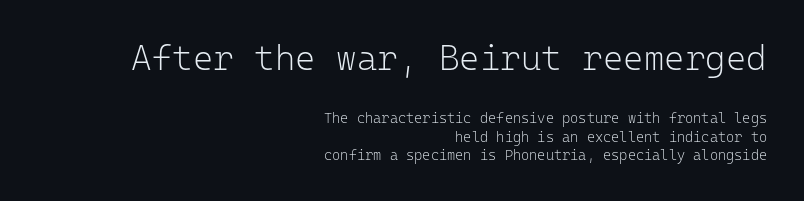
Q: Is the text bold? A: No.
Q: Is the text italic (slanted)? A: No, it is upright.
Q: Is the typeface a serif or a sans-serif typeface? A: Sans-serif.
Q: Is the text underlined? A: No.
Q: How is the paragraph aligned? A: Right-aligned.
Q: Is the spacing between letters normal or unusually wide? A: Normal.
Q: Is the spacing between lines tight, normal or loose? A: Normal.
Q: Which block of text is set in a larger size, the first (top) or the second (bottom)? A: The first (top) one.
Q: Width (condensed, normal, or wide)? A: Normal.
Q: Stroke contrast? A: Low.
Q: x-height? A: Medium.
Q: Monospaced? A: Yes.
